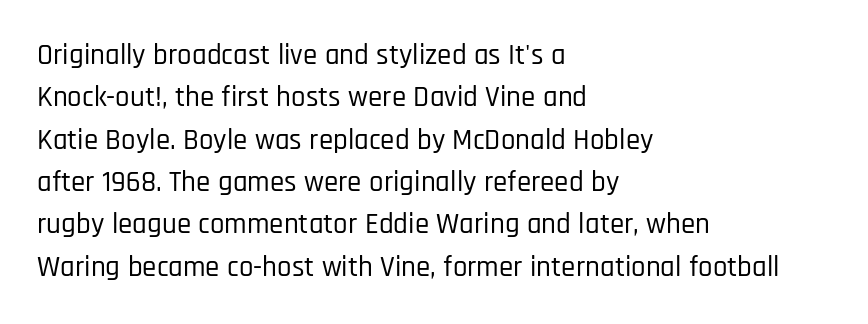
Q: Is the text italic (slanted)? A: No, it is upright.
Q: Is the typeface a serif or a sans-serif typeface? A: Sans-serif.
Q: Is the text underlined? A: No.
Q: How is the paragraph aligned? A: Left-aligned.
Q: Is the spacing between letters normal or unusually wide? A: Normal.
Q: Is the spacing between lines tight, normal or loose? A: Normal.
Q: Width (condensed, normal, or wide)? A: Condensed.
Q: Stroke contrast? A: Low.
Q: x-height? A: Large.
Q: Monospaced? A: No.
